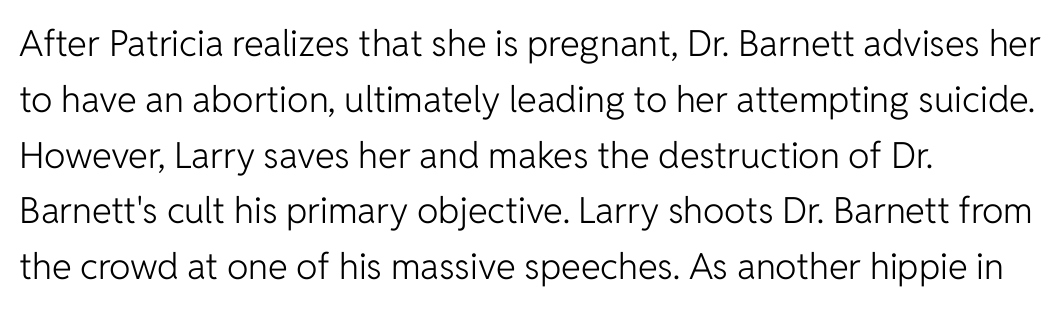
{"serif": "no", "italic": "no", "bold": "no", "weight": "light", "width": "normal", "stroke_contrast": "low", "x_height": "medium", "monospaced": "no", "underline": "no", "align": "left", "line_spacing": "normal", "line_spacing_ratio": 1.55, "letter_spacing": "normal", "letter_spacing_em": 0.0, "glyph_px": 36}
